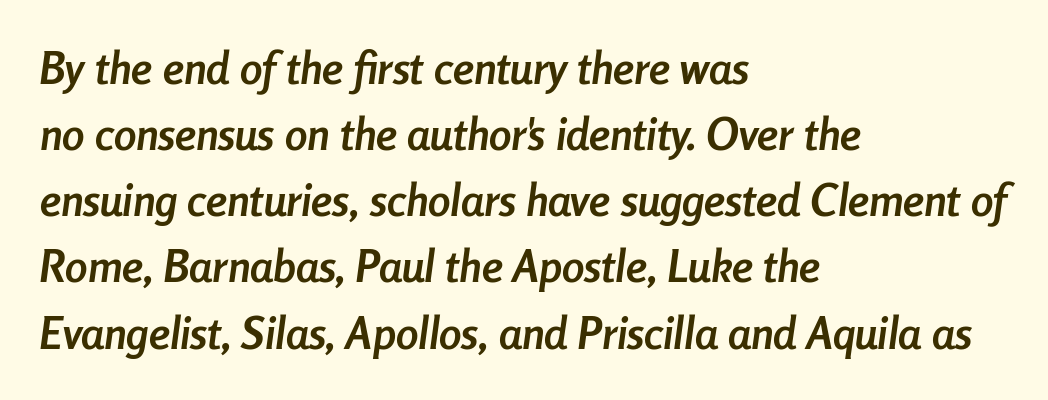
What stands out about the letter spacing? Nothing — it is the standard amount. Horizontally, the lines are justified to the leading edge only. A typesetter would call this proportional, since set widths differ per character. The string is rendered with underlining switched off. How would I describe the line gaps? Plain and ordinary.
